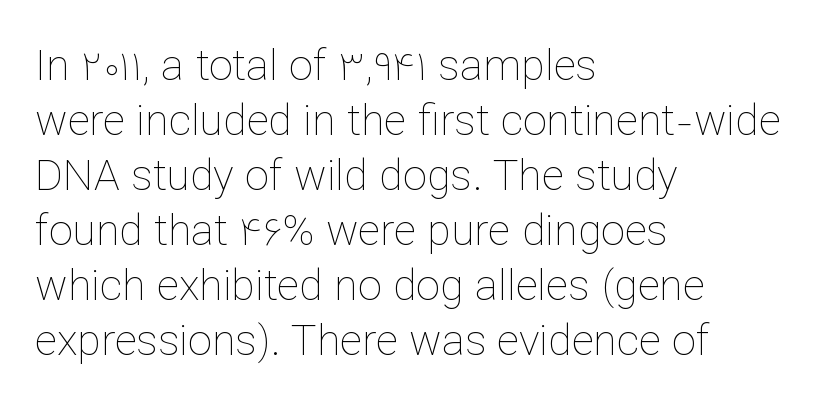
Q: Is the text bold? A: No.
Q: Is the text italic (slanted)? A: No, it is upright.
Q: Is the text underlined? A: No.
Q: How is the paragraph aligned? A: Left-aligned.
Q: Is the spacing between letters normal or unusually wide? A: Normal.
Q: Is the spacing between lines tight, normal or loose? A: Normal.
Q: Width (condensed, normal, or wide)? A: Normal.
Q: Stroke contrast? A: Low.
Q: x-height? A: Medium.
Q: Monospaced? A: No.
